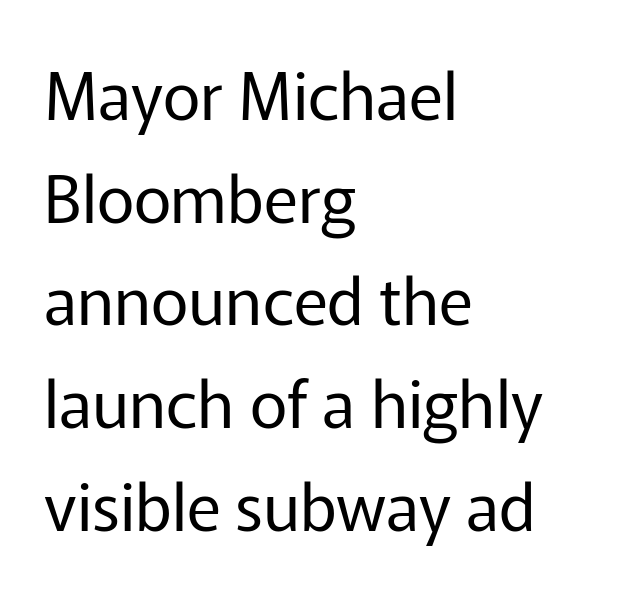
Descenders are the only things crossing below the line. A typesetter would call this proportional, since set widths differ per character. The typesetter chose a ragged-right arrangement here. To sum up the face: it is a sans, with no serifs.
